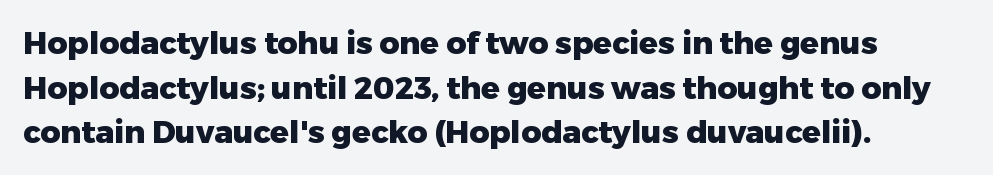
Q: Is the text bold? A: Yes.
Q: Is the text italic (slanted)? A: No, it is upright.
Q: Is the typeface a serif or a sans-serif typeface? A: Sans-serif.
Q: Is the text underlined? A: No.
Q: How is the paragraph aligned? A: Left-aligned.
Q: Is the spacing between letters normal or unusually wide? A: Normal.
Q: Is the spacing between lines tight, normal or loose? A: Normal.
Q: Width (condensed, normal, or wide)? A: Normal.
Q: Stroke contrast? A: Low.
Q: x-height? A: Medium.
Q: Monospaced? A: No.
